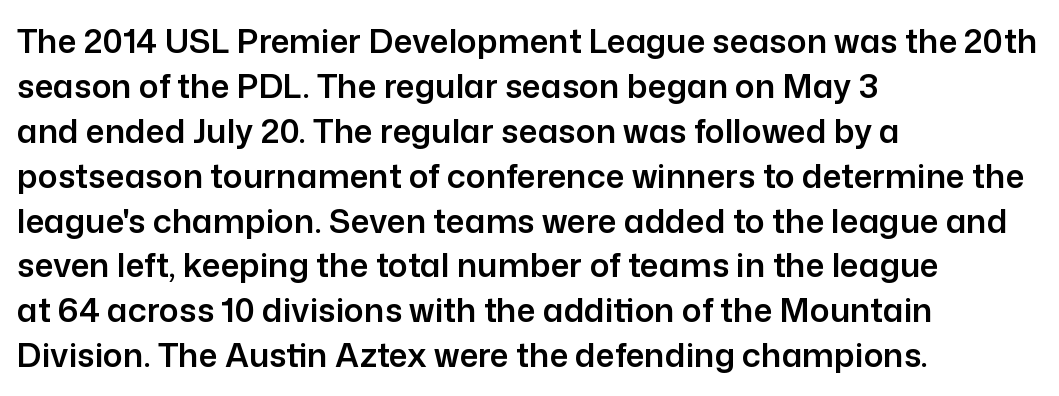
The paragraph shown leans on its left margin. Nope, not italic — everything's standing straight. Each word holds together tightly as a unit, with standard inter-letter gaps. The text was rendered using a sans face with plain stroke endings. The passage shown is typed in a proportional face where columns would drift.
